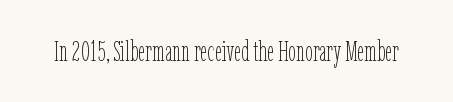
These lines were composed using upright roman letters. Weight: not bold — regular or lighter. Glyph-to-glyph distance matches everyday printed text. The face used here is proportionally spaced, like ordinary book or web type. A bare baseline throughout the passage.
